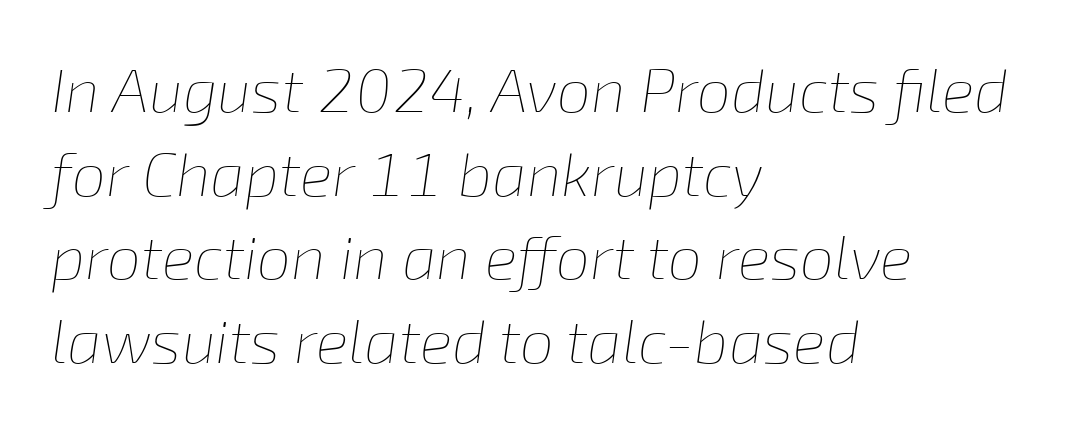
{"italic": "yes", "lean": "right", "slant_degrees": 8, "bold": "no", "weight": "thin", "width": "normal", "stroke_contrast": "low", "x_height": "medium", "monospaced": "no", "underline": "no", "align": "left", "line_spacing": "normal", "line_spacing_ratio": 1.37, "letter_spacing": "normal", "letter_spacing_em": 0.0, "glyph_px": 61}
